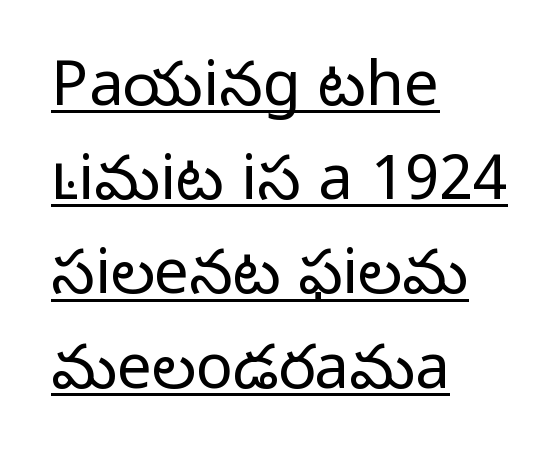
{"serif": "no", "italic": "no", "bold": "no", "weight": "light", "width": "normal", "stroke_contrast": "low", "x_height": "medium", "monospaced": "no", "underline": "yes", "align": "left", "line_spacing": "normal", "line_spacing_ratio": 1.52, "letter_spacing": "normal", "letter_spacing_em": 0.0, "glyph_px": 62}
